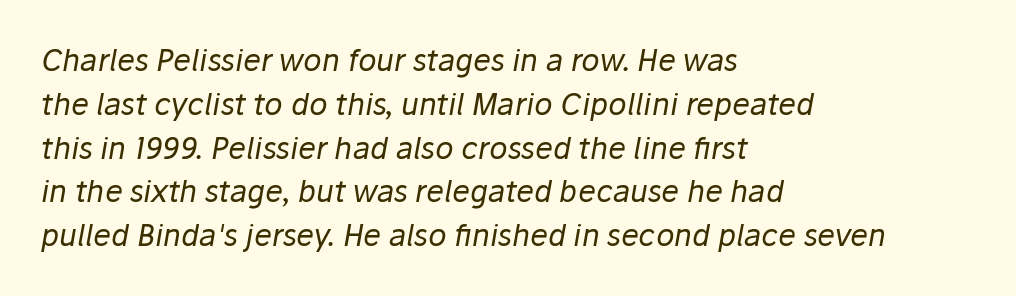
{"italic": "yes", "lean": "right", "slant_degrees": 10, "bold": "no", "weight": "regular", "width": "normal", "stroke_contrast": "low", "x_height": "medium", "monospaced": "no", "underline": "no", "align": "left", "line_spacing": "normal", "line_spacing_ratio": 1.46, "letter_spacing": "normal", "letter_spacing_em": 0.0, "glyph_px": 30}
